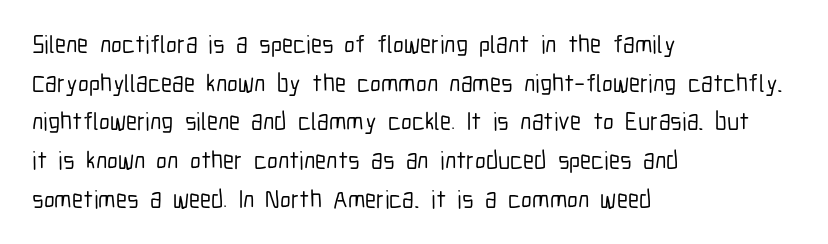
Inter-character spacing is left at the font's built-in metrics. Quick note: underline off. Horizontal alignment here is leftward, the default for most running prose. Posture: vertical. Line spacing here is normal.
